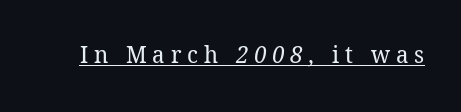
The image shows 24 px text type; set unusually wide letter spacing (+0.24 em), underlined.
